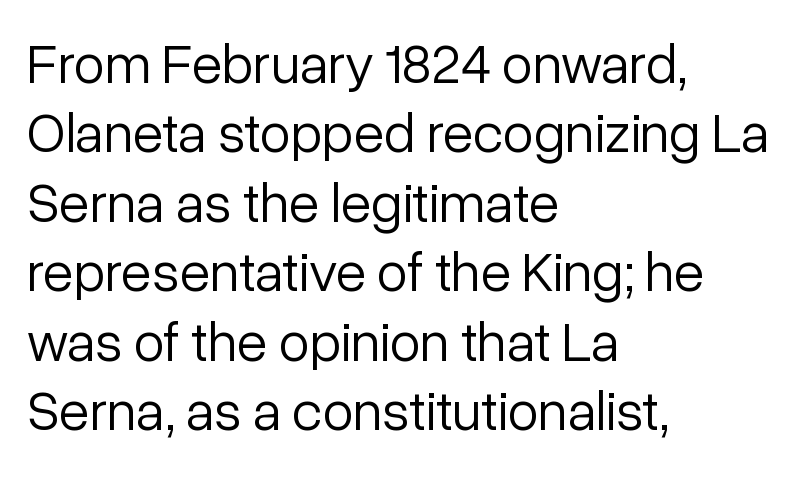
Weight: regular or lighter. Any mark beneath the type? The region is blank. Looks like regular typesetting: each glyph gets only the width it needs. Ascenders rise straight up at ninety degrees.
